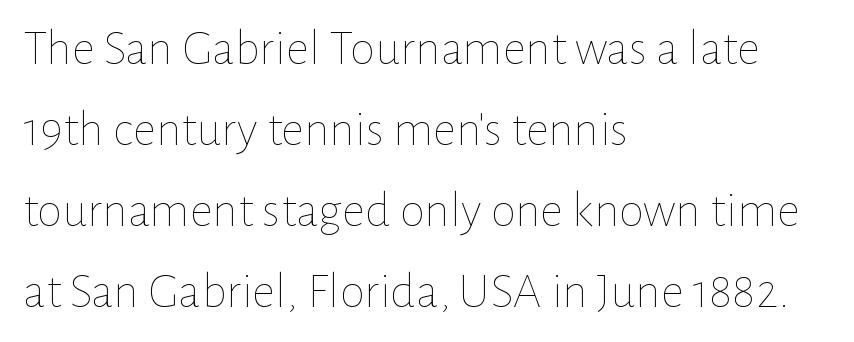
{"italic": "no", "bold": "no", "weight": "thin", "width": "normal", "stroke_contrast": "low", "x_height": "medium", "monospaced": "no", "underline": "no", "align": "left", "line_spacing": "normal", "line_spacing_ratio": 1.59, "letter_spacing": "normal", "letter_spacing_em": 0.0, "glyph_px": 51}
